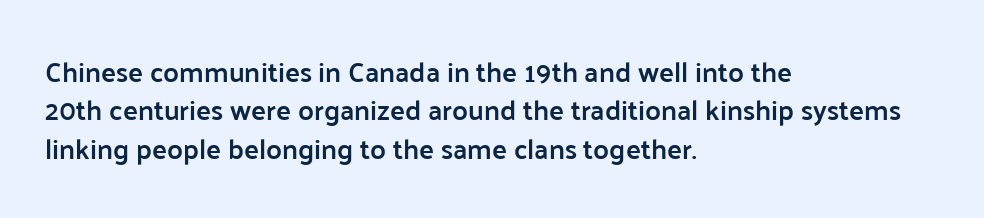
Q: Is the text bold? A: Semi-bold.
Q: Is the text italic (slanted)? A: No, it is upright.
Q: Is the typeface a serif or a sans-serif typeface? A: Sans-serif.
Q: Is the text underlined? A: No.
Q: How is the paragraph aligned? A: Left-aligned.
Q: Is the spacing between letters normal or unusually wide? A: Normal.
Q: Is the spacing between lines tight, normal or loose? A: Normal.
Q: Width (condensed, normal, or wide)? A: Normal.
Q: Stroke contrast? A: Low.
Q: x-height? A: Medium.
Q: Monospaced? A: No.
